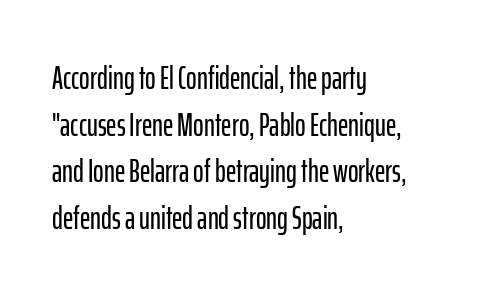
Q: Is the text italic (slanted)? A: No, it is upright.
Q: Is the typeface a serif or a sans-serif typeface? A: Sans-serif.
Q: Is the text underlined? A: No.
Q: How is the paragraph aligned? A: Left-aligned.
Q: Is the spacing between letters normal or unusually wide? A: Normal.
Q: Is the spacing between lines tight, normal or loose? A: Normal.
Q: Width (condensed, normal, or wide)? A: Condensed.
Q: Stroke contrast? A: Low.
Q: x-height? A: Medium.
Q: Monospaced? A: No.
